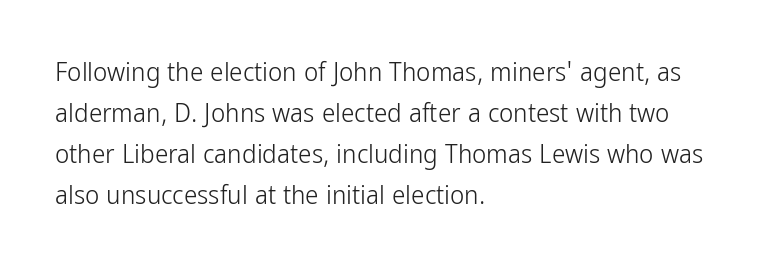
Q: Is the text bold? A: No.
Q: Is the text italic (slanted)? A: No, it is upright.
Q: Is the text underlined? A: No.
Q: How is the paragraph aligned? A: Left-aligned.
Q: Is the spacing between letters normal or unusually wide? A: Normal.
Q: Is the spacing between lines tight, normal or loose? A: Normal.
